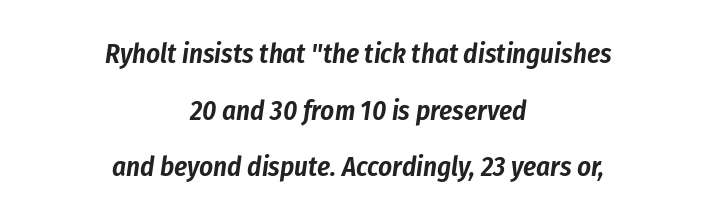
Q: Is the text italic (slanted)? A: Yes, it leans right by about 8 degrees.
Q: Is the text underlined? A: No.
Q: How is the paragraph aligned? A: Centered.
Q: Is the spacing between letters normal or unusually wide? A: Normal.
Q: Is the spacing between lines tight, normal or loose? A: Loose.
